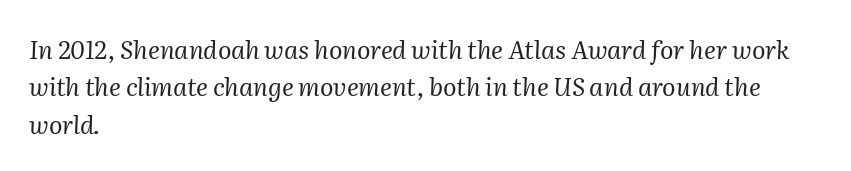
Q: Is the text bold? A: No.
Q: Is the text italic (slanted)? A: Yes, it leans right by about 2 degrees.
Q: Is the text underlined? A: No.
Q: How is the paragraph aligned? A: Left-aligned.
Q: Is the spacing between letters normal or unusually wide? A: Normal.
Q: Is the spacing between lines tight, normal or loose? A: Normal.
